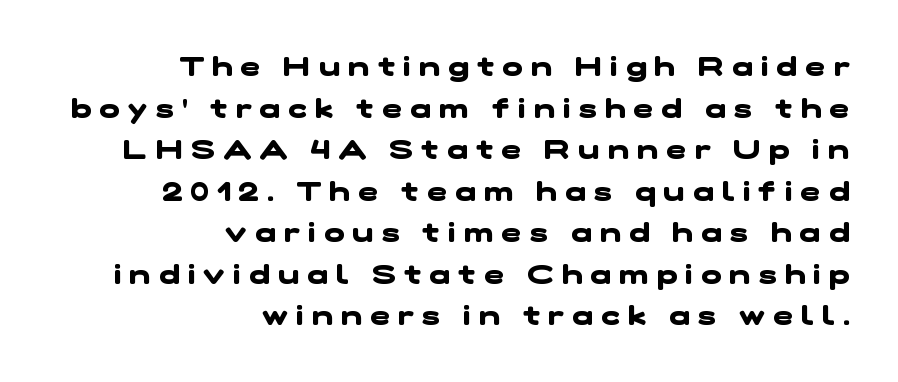
{"bold": "yes", "underline": "no", "align": "right", "line_spacing": "normal", "line_spacing_ratio": 1.54, "letter_spacing": "wide", "letter_spacing_em": 0.31, "glyph_px": 27}
